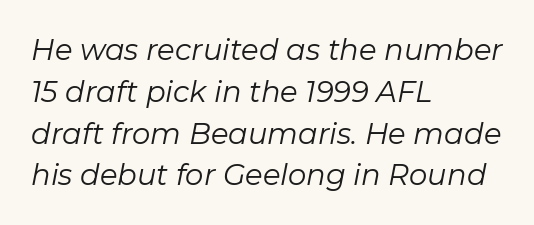
{"italic": "yes", "lean": "right", "slant_degrees": 11, "bold": "no", "weight": "regular", "width": "normal", "stroke_contrast": "low", "x_height": "medium", "monospaced": "no", "underline": "no", "align": "left", "line_spacing": "normal", "line_spacing_ratio": 1.44, "letter_spacing": "normal", "letter_spacing_em": 0.0, "glyph_px": 29}
